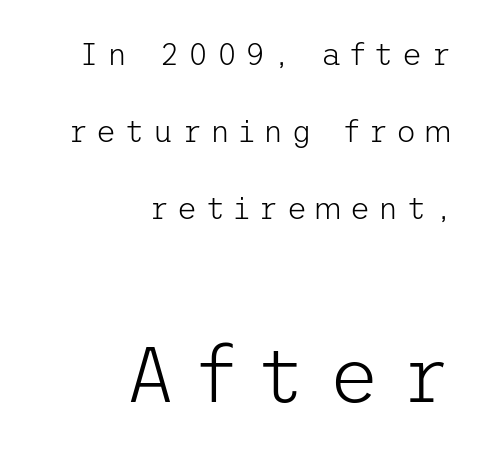
Q: Is the text bold? A: No.
Q: Is the text italic (slanted)? A: No, it is upright.
Q: Is the typeface a serif or a sans-serif typeface? A: Sans-serif.
Q: Is the text underlined? A: No.
Q: How is the paragraph aligned? A: Right-aligned.
Q: Is the spacing between letters normal or unusually wide? A: Unusually wide.
Q: Is the spacing between lines tight, normal or loose? A: Loose.
Q: Which block of text is set in a larger size, the first (top) or the second (bottom)? A: The second (bottom) one.
Q: Width (condensed, normal, or wide)? A: Normal.
Q: Stroke contrast? A: Low.
Q: x-height? A: Medium.
